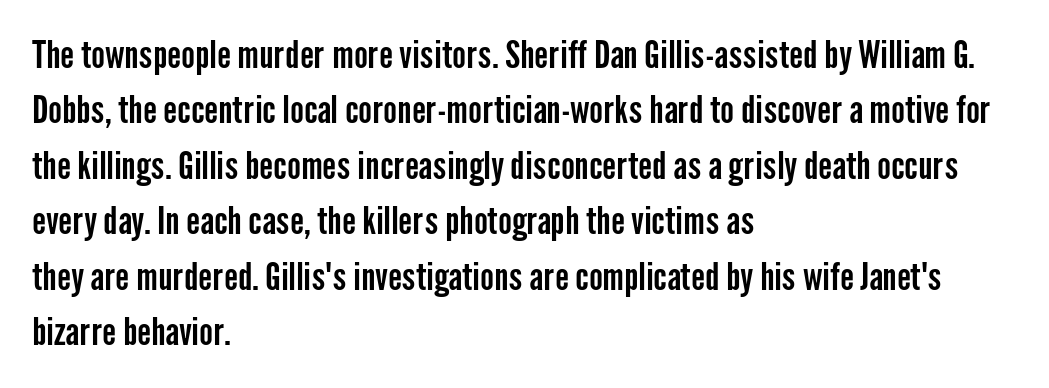
The rendering uses a moderate line-height, typical for paragraphs. Each line starts at the same left margin while the right side varies. The typography opts for an upright posture over an oblique one. The horizontal fit of the characters is conventional and even. The passage shown is typed in a proportional face where columns would drift.
